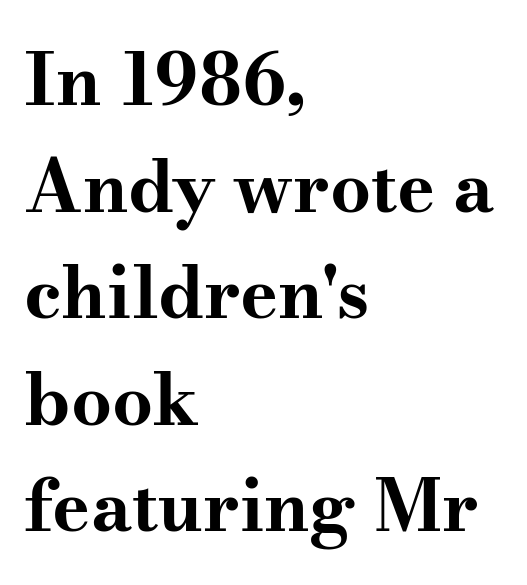
The image shows 72 px bold, wide serif type, upright; set left-aligned, normal line spacing (1.48x), normal letter spacing, not underlined; medium stroke contrast and a small x-height.
